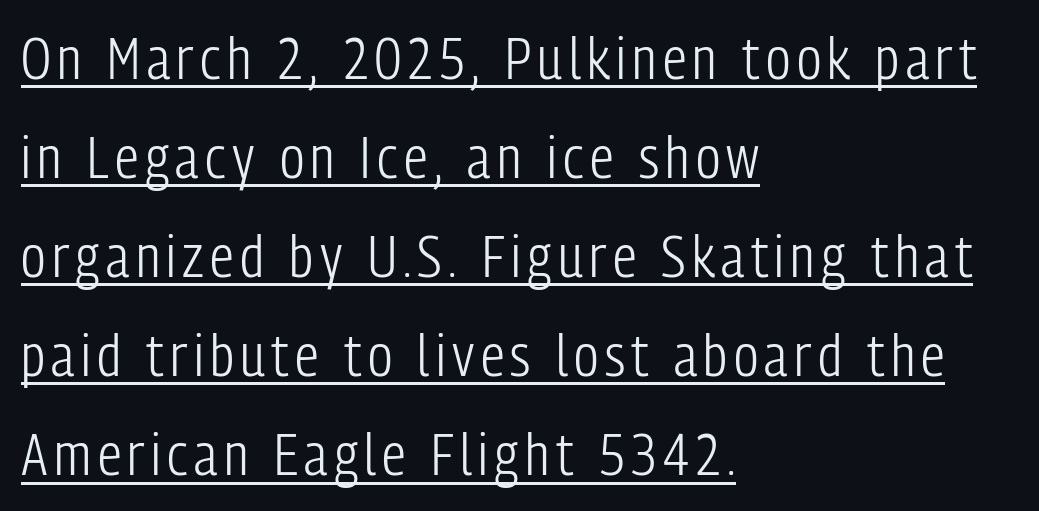
{"serif": "no", "italic": "no", "bold": "no", "weight": "light", "width": "condensed", "stroke_contrast": "low", "x_height": "medium", "monospaced": "no", "underline": "yes", "align": "left", "line_spacing": "normal", "line_spacing_ratio": 1.68, "glyph_px": 59}
